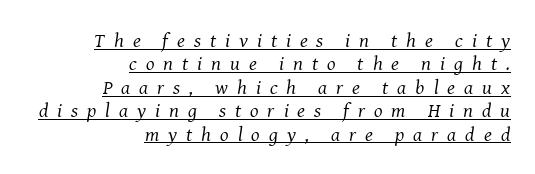
This sample is right-justified, so line beginnings fall wherever the words allow. This is underlined copy, the kind a proofreader might mark for attention. Observe the lean: these are italic letterforms. The font sits on the lighter half of the weight spectrum, regular included.
